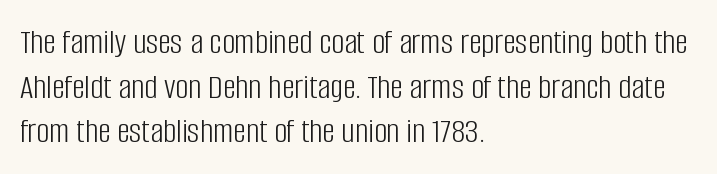
{"serif": "no", "italic": "no", "bold": "no", "weight": "light", "width": "condensed", "stroke_contrast": "low", "x_height": "large", "monospaced": "no", "underline": "no", "align": "left", "line_spacing_ratio": 1.24, "letter_spacing": "normal", "letter_spacing_em": 0.0, "glyph_px": 36}
